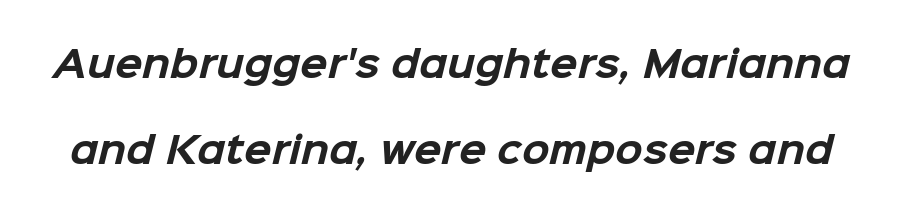
The image shows 36 px bold sans-serif type; set loose line spacing (2.38x), normal letter spacing, not underlined; low stroke contrast and a medium x-height.
